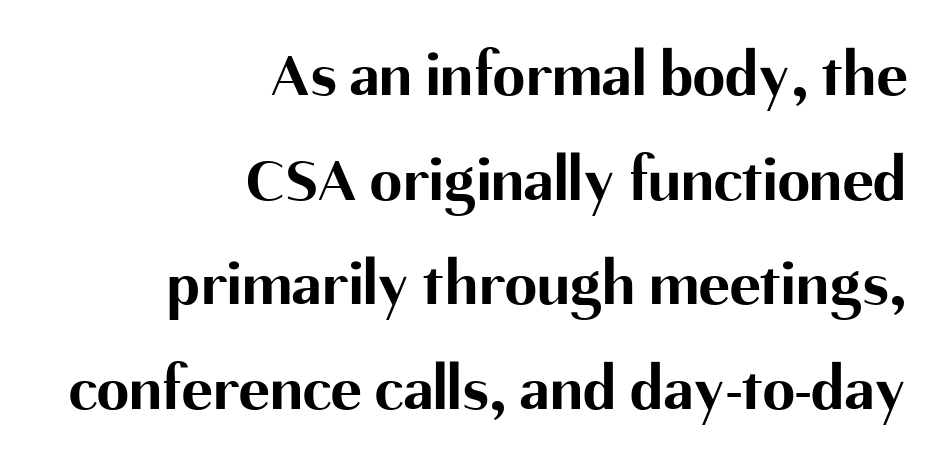
The rendering uses natural spacing where letterforms have individual widths. Has an underline been added? It has not. Does extra space separate the letters? No, they use regular spacing. Evenly set lines give the paragraph a standard silhouette. These lines are set flush right with a ragged left edge. Serif or sans? Sans — the stroke terminals are bare.
